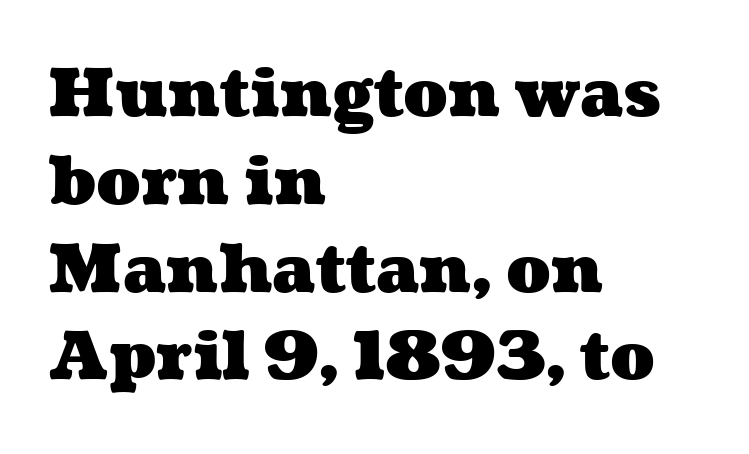
{"bold": "yes", "weight": "heavy", "width": "wide", "stroke_contrast": "medium", "x_height": "medium", "monospaced": "no", "underline": "no", "align": "left", "line_spacing": "normal", "line_spacing_ratio": 1.33, "letter_spacing": "normal", "letter_spacing_em": 0.0, "glyph_px": 66}
